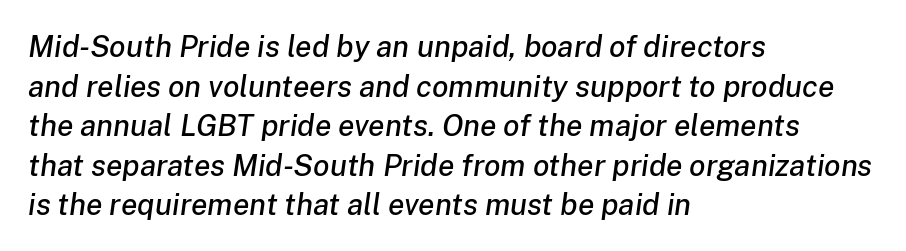
Q: Is the text italic (slanted)? A: Yes, it leans right by about 8 degrees.
Q: Is the text underlined? A: No.
Q: How is the paragraph aligned? A: Left-aligned.
Q: Is the spacing between letters normal or unusually wide? A: Normal.
Q: Is the spacing between lines tight, normal or loose? A: Normal.
Q: Width (condensed, normal, or wide)? A: Normal.
Q: Stroke contrast? A: Low.
Q: x-height? A: Medium.
Q: Monospaced? A: No.
